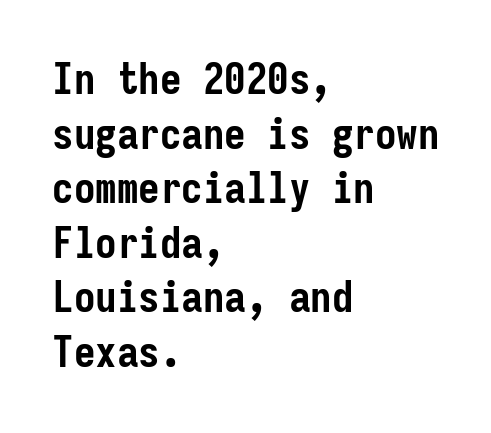
Letters rest on an invisible, unmarked baseline. Font category for this specimen: sans-serif. Tall strokes in this sample are plumb rather than angled. Vertically, the passage feels balanced, rows spaced as you'd expect. Here the designer chose a console-style face with uniform glyph widths. A dark, heavy texture on the line: the type is bold.
